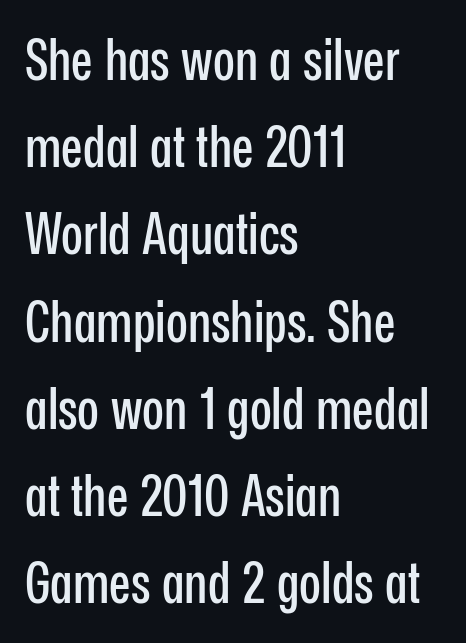
Q: Is the text italic (slanted)? A: No, it is upright.
Q: Is the typeface a serif or a sans-serif typeface? A: Sans-serif.
Q: Is the text underlined? A: No.
Q: How is the paragraph aligned? A: Left-aligned.
Q: Is the spacing between letters normal or unusually wide? A: Normal.
Q: Is the spacing between lines tight, normal or loose? A: Normal.
Q: Width (condensed, normal, or wide)? A: Condensed.
Q: Stroke contrast? A: Low.
Q: x-height? A: Medium.
Q: Monospaced? A: No.
